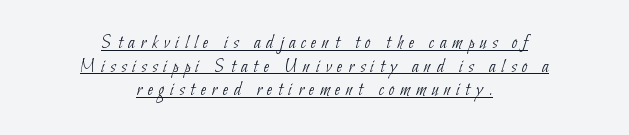
The setting favours the middle, as headings and verse often do. Short note: letters widely spaced. Weight class: somewhere from thin through regular. The specimen includes a rule beneath the text block's lines.
